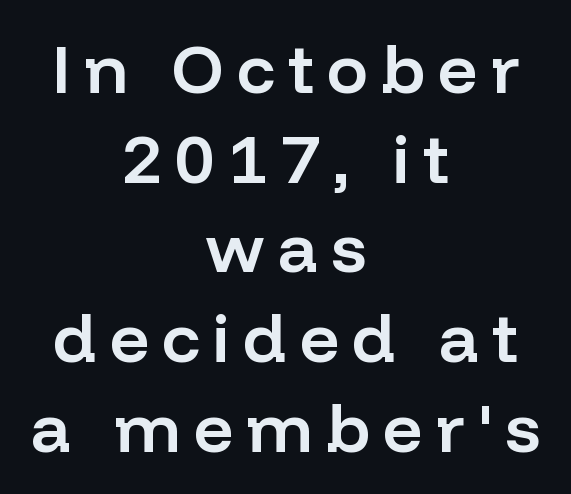
{"serif": "no", "italic": "no", "bold": "semi", "weight": "semibold", "width": "normal", "stroke_contrast": "low", "x_height": "medium", "monospaced": "no", "underline": "no", "align": "center", "line_spacing": "normal", "line_spacing_ratio": 1.3, "glyph_px": 69}
